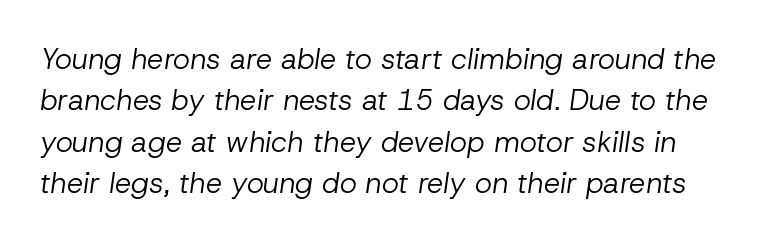
{"italic": "yes", "lean": "right", "slant_degrees": 8, "bold": "no", "weight": "regular", "width": "normal", "stroke_contrast": "low", "x_height": "medium", "monospaced": "no", "underline": "no", "line_spacing": "normal", "line_spacing_ratio": 1.43, "letter_spacing": "normal", "letter_spacing_em": 0.0, "glyph_px": 29}
